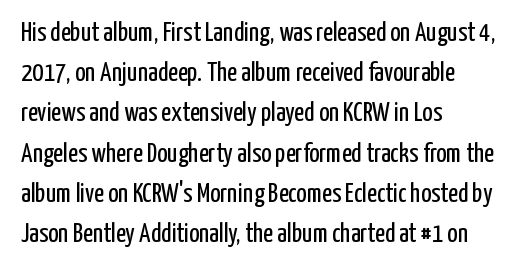
The image shows 27 px text type, upright; set left-aligned, normal line spacing (1.49x), normal letter spacing, not underlined.
